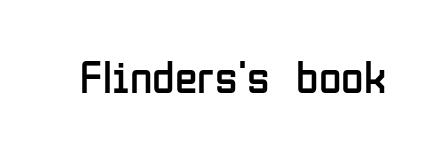
{"serif": "no", "italic": "no", "bold": "no", "weight": "regular", "width": "condensed", "stroke_contrast": "low", "x_height": "medium", "monospaced": "no", "underline": "no", "letter_spacing": "normal", "letter_spacing_em": 0.0, "glyph_px": 46}
